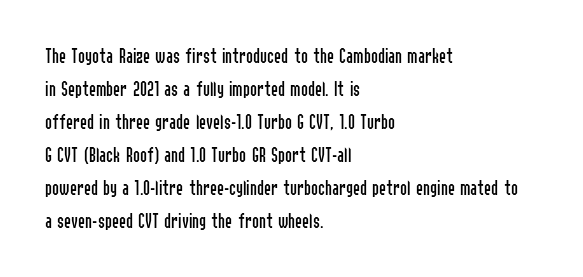
No italicization has been applied; the sample stays upright. This rendering features lettering with no underline. Summary of weight: not heavy and not bold. The typesetter chose a ragged-right arrangement here. The vertical gap from one line to the next is medium.
